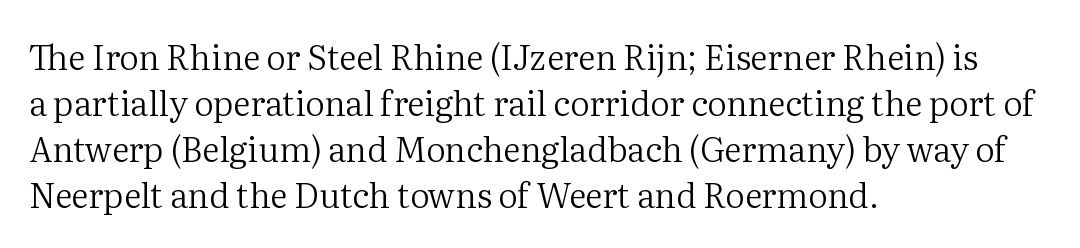
The image shows 34 px regular-weight serif type, upright; set left-aligned, normal line spacing (1.35x), normal letter spacing, not underlined; medium stroke contrast and a medium x-height.
